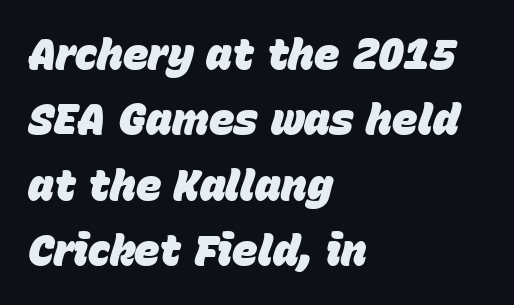
Q: Is the text bold? A: Yes.
Q: Is the text italic (slanted)? A: Yes, it leans right by about 15 degrees.
Q: Is the text underlined? A: No.
Q: How is the paragraph aligned? A: Left-aligned.
Q: Is the spacing between letters normal or unusually wide? A: Normal.
Q: Is the spacing between lines tight, normal or loose? A: Normal.
Q: Width (condensed, normal, or wide)? A: Normal.
Q: Stroke contrast? A: Low.
Q: x-height? A: Large.
Q: Monospaced? A: No.
